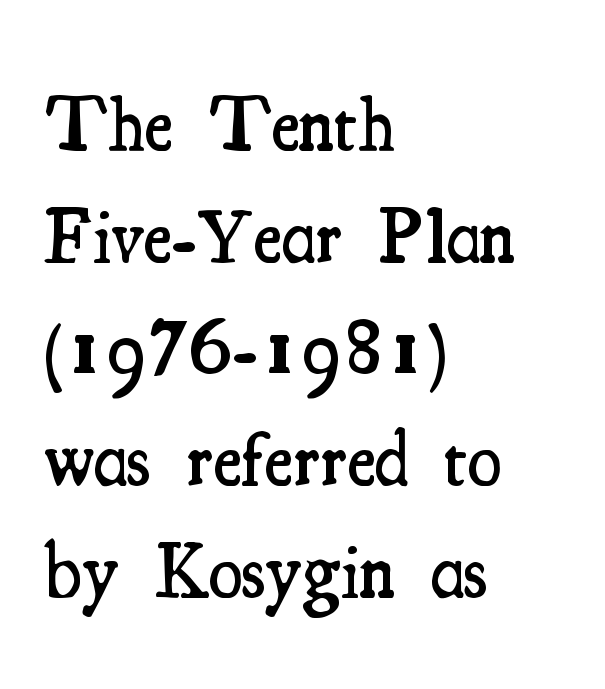
The image shows 77 px semibold, condensed serif type, upright; set left-aligned, normal line spacing (1.45x), normal letter spacing, not underlined; medium stroke contrast and a small x-height.
